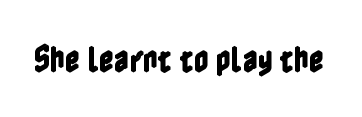
The image shows 29 px condensed type, upright; set normal letter spacing, not underlined; a medium x-height.
